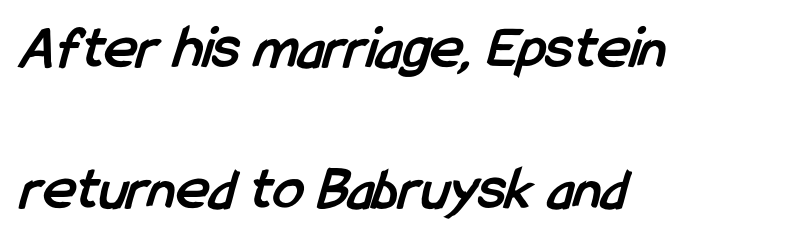
Stroke terminals: plain, sans-serif. Visually the block forms a straight wall on the left and a jagged coastline on the right. The passage shown is typed in a proportional face where columns would drift. Check under the words: just untouched page. Airy leading.
